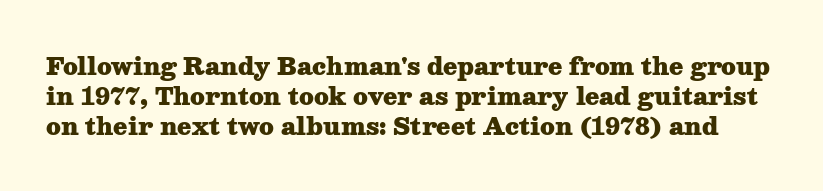
{"italic": "no", "bold": "yes", "underline": "no", "line_spacing": "normal", "line_spacing_ratio": 1.3, "letter_spacing": "normal", "letter_spacing_em": 0.0, "glyph_px": 23}
